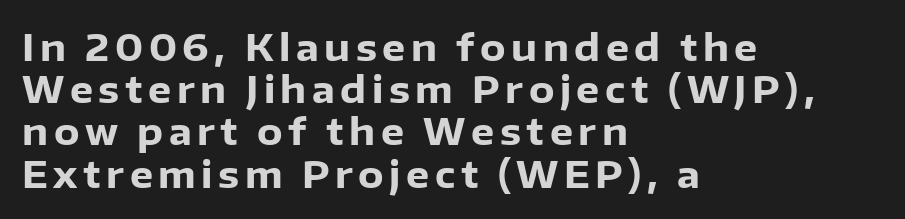
{"serif": "no", "italic": "no", "bold": "yes", "weight": "heavy", "width": "normal", "stroke_contrast": "low", "x_height": "medium", "monospaced": "no", "underline": "no", "align": "left", "line_spacing": "tight", "line_spacing_ratio": 1.14, "glyph_px": 37}
